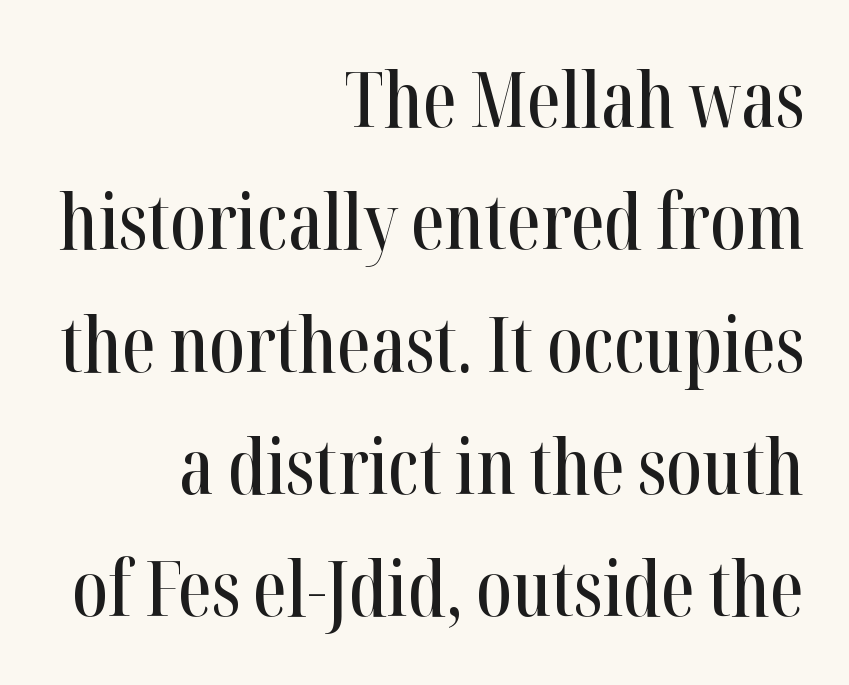
Q: Is the text italic (slanted)? A: No, it is upright.
Q: Is the typeface a serif or a sans-serif typeface? A: Serif.
Q: Is the text underlined? A: No.
Q: How is the paragraph aligned? A: Right-aligned.
Q: Is the spacing between letters normal or unusually wide? A: Normal.
Q: Is the spacing between lines tight, normal or loose? A: Normal.
Q: Width (condensed, normal, or wide)? A: Condensed.
Q: Stroke contrast? A: High.
Q: x-height? A: Medium.
Q: Monospaced? A: No.
